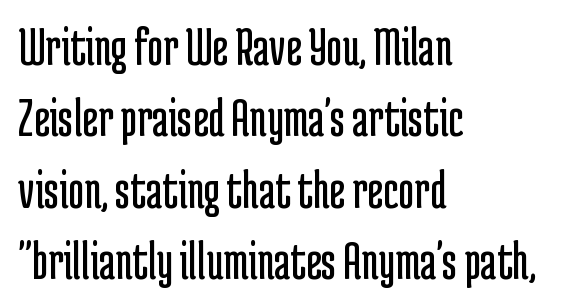
{"serif": "no", "italic": "no", "bold": "no", "weight": "regular", "width": "condensed", "stroke_contrast": "low", "x_height": "medium", "monospaced": "no", "underline": "no", "align": "left", "line_spacing": "normal", "line_spacing_ratio": 1.3, "letter_spacing": "normal", "letter_spacing_em": 0.0, "glyph_px": 55}
